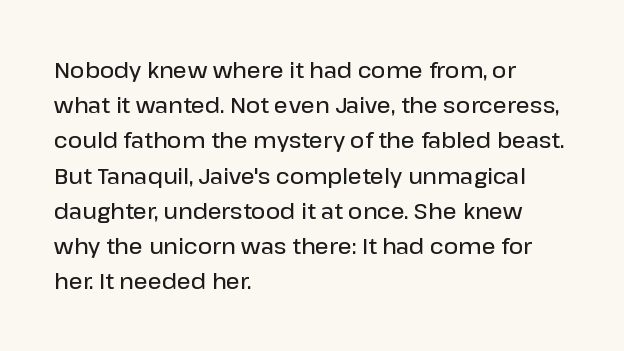
Q: Is the text bold? A: Semi-bold.
Q: Is the text italic (slanted)? A: No, it is upright.
Q: Is the text underlined? A: No.
Q: How is the paragraph aligned? A: Left-aligned.
Q: Is the spacing between letters normal or unusually wide? A: Normal.
Q: Is the spacing between lines tight, normal or loose? A: Normal.
